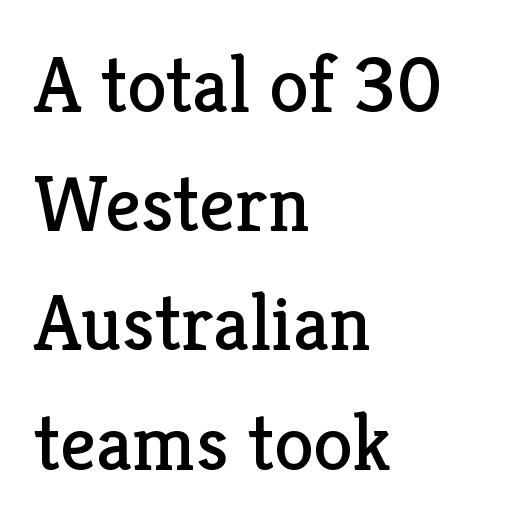
Q: Is the text bold? A: No.
Q: Is the text italic (slanted)? A: No, it is upright.
Q: Is the typeface a serif or a sans-serif typeface? A: Serif.
Q: Is the text underlined? A: No.
Q: How is the paragraph aligned? A: Left-aligned.
Q: Is the spacing between letters normal or unusually wide? A: Normal.
Q: Is the spacing between lines tight, normal or loose? A: Normal.
Q: Width (condensed, normal, or wide)? A: Normal.
Q: Stroke contrast? A: Low.
Q: x-height? A: Medium.
Q: Monospaced? A: No.
